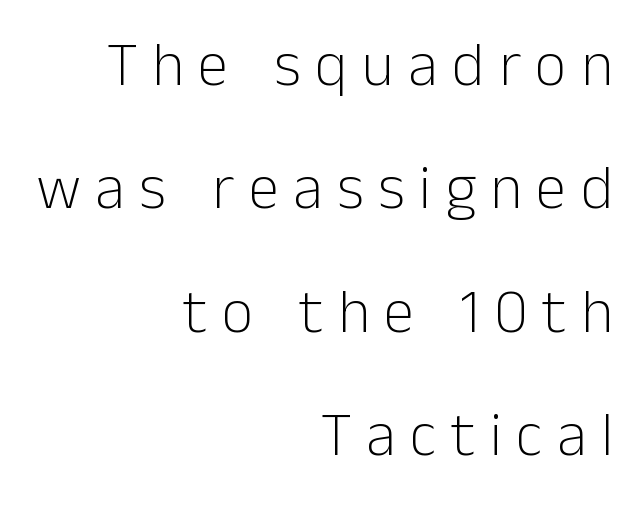
The image shows 62 px light sans-serif type, upright; set right-aligned, loose line spacing (1.99x), unusually wide letter spacing (+0.23 em), not underlined; low stroke contrast and a medium x-height.
